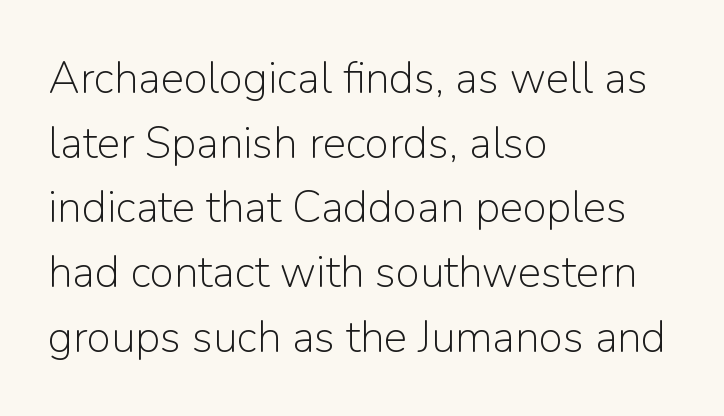
Q: Is the text bold? A: No.
Q: Is the text italic (slanted)? A: No, it is upright.
Q: Is the typeface a serif or a sans-serif typeface? A: Sans-serif.
Q: Is the text underlined? A: No.
Q: How is the paragraph aligned? A: Left-aligned.
Q: Is the spacing between letters normal or unusually wide? A: Normal.
Q: Is the spacing between lines tight, normal or loose? A: Normal.
Q: Width (condensed, normal, or wide)? A: Normal.
Q: Stroke contrast? A: Low.
Q: x-height? A: Medium.
Q: Monospaced? A: No.
